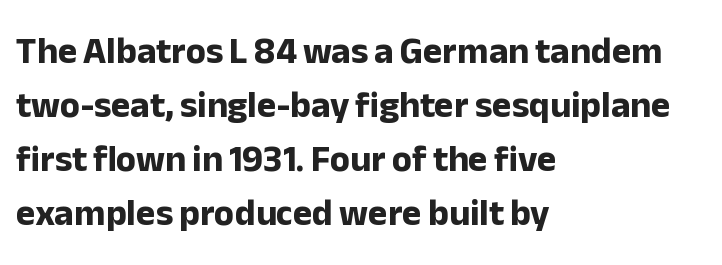
Horizontally, the lines are justified to the leading edge only. Descender tails drop into unmarked territory. Tall strokes in this sample are plumb rather than angled. Proportional: the letters do not fall into vertical columns. The leading is moderate, giving the passage an even texture.
